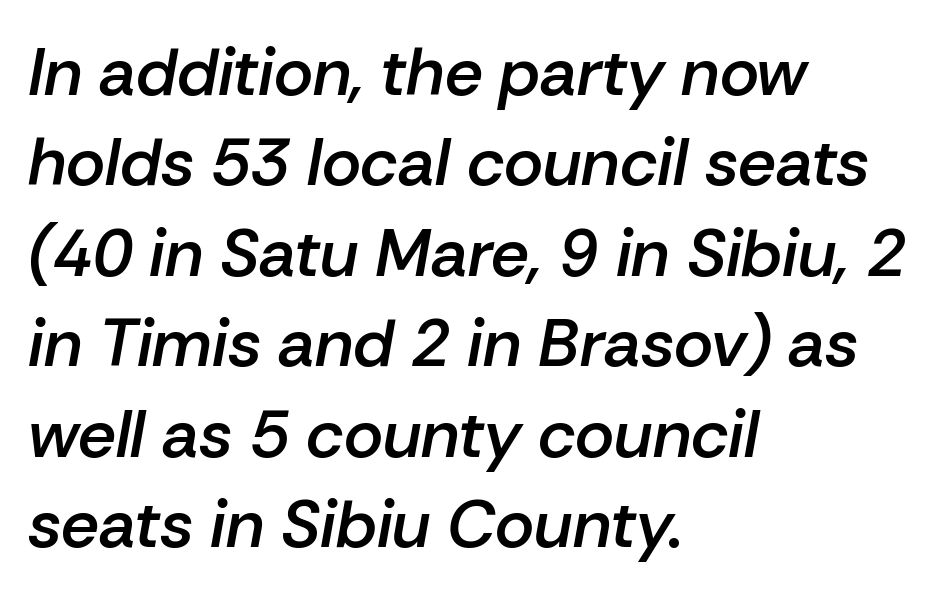
{"italic": "yes", "lean": "right", "slant_degrees": 10, "bold": "semi", "weight": "semibold", "width": "normal", "stroke_contrast": "low", "x_height": "medium", "monospaced": "no", "underline": "no", "align": "left", "line_spacing": "normal", "line_spacing_ratio": 1.35, "letter_spacing": "normal", "letter_spacing_em": 0.0, "glyph_px": 67}
